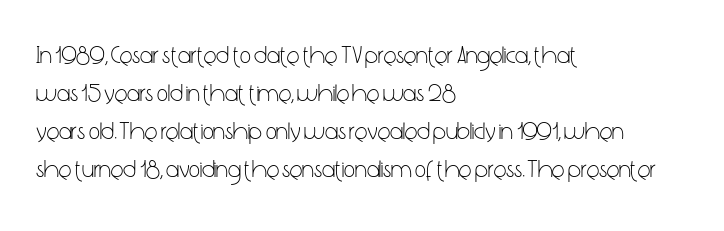
Q: Is the text bold? A: No.
Q: Is the text italic (slanted)? A: No, it is upright.
Q: Is the text underlined? A: No.
Q: How is the paragraph aligned? A: Left-aligned.
Q: Is the spacing between letters normal or unusually wide? A: Normal.
Q: Is the spacing between lines tight, normal or loose? A: Normal.
